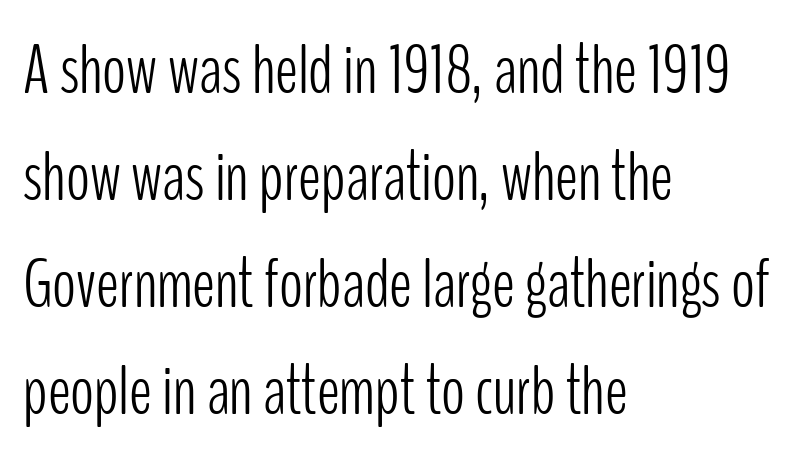
Q: Is the text bold? A: No.
Q: Is the text italic (slanted)? A: No, it is upright.
Q: Is the typeface a serif or a sans-serif typeface? A: Sans-serif.
Q: Is the text underlined? A: No.
Q: How is the paragraph aligned? A: Left-aligned.
Q: Is the spacing between letters normal or unusually wide? A: Normal.
Q: Is the spacing between lines tight, normal or loose? A: Normal.
Q: Width (condensed, normal, or wide)? A: Condensed.
Q: Stroke contrast? A: Low.
Q: x-height? A: Medium.
Q: Monospaced? A: No.
